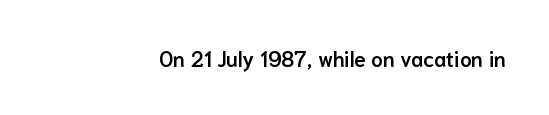
The image shows 21 px text type, upright; set right-aligned, normal letter spacing, not underlined.
